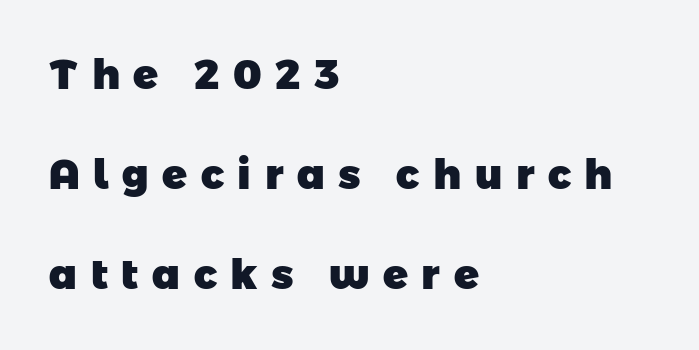
Q: Is the text bold? A: Yes.
Q: Is the typeface a serif or a sans-serif typeface? A: Sans-serif.
Q: Is the text underlined? A: No.
Q: How is the paragraph aligned? A: Left-aligned.
Q: Is the spacing between letters normal or unusually wide? A: Unusually wide.
Q: Is the spacing between lines tight, normal or loose? A: Loose.
Q: Width (condensed, normal, or wide)? A: Normal.
Q: Stroke contrast? A: Low.
Q: x-height? A: Medium.
Q: Monospaced? A: No.
